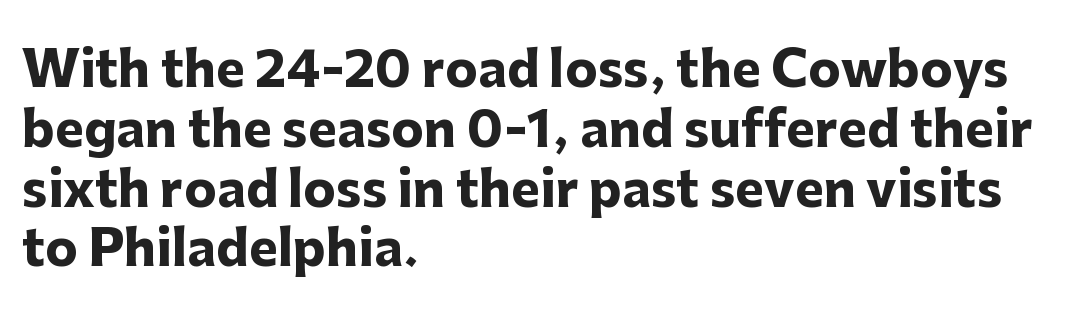
Pretty heavy lettering here — definitely bold. Letter spacing: default. A typesetter would call this proportional, since set widths differ per character. The paragraph shown leans on its left margin.
